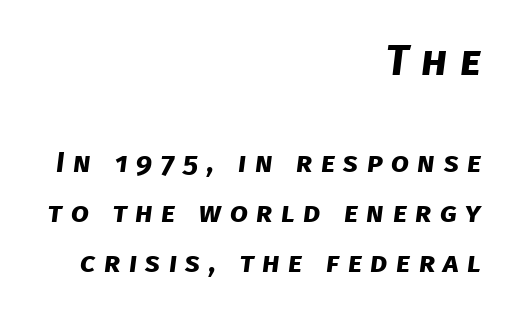
{"serif": "no", "bold": "yes", "weight": "bold", "width": "normal", "stroke_contrast": "low", "x_height": "large", "monospaced": "no", "underline": "no", "align": "right", "line_spacing_ratio": 1.72, "letter_spacing": "wide", "letter_spacing_em": 0.29, "larger_block": "first", "size_ratio": 1.48, "glyph_px": 43}
